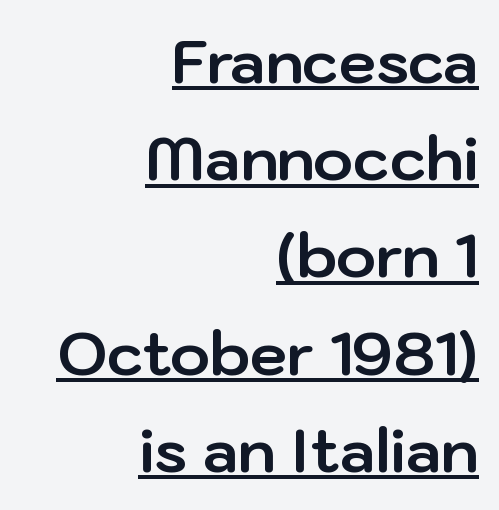
{"serif": "no", "italic": "no", "bold": "yes", "weight": "bold", "width": "normal", "stroke_contrast": "low", "x_height": "medium", "monospaced": "no", "underline": "yes", "align": "right", "line_spacing": "normal", "line_spacing_ratio": 1.62, "letter_spacing": "normal", "letter_spacing_em": 0.0, "glyph_px": 60}
